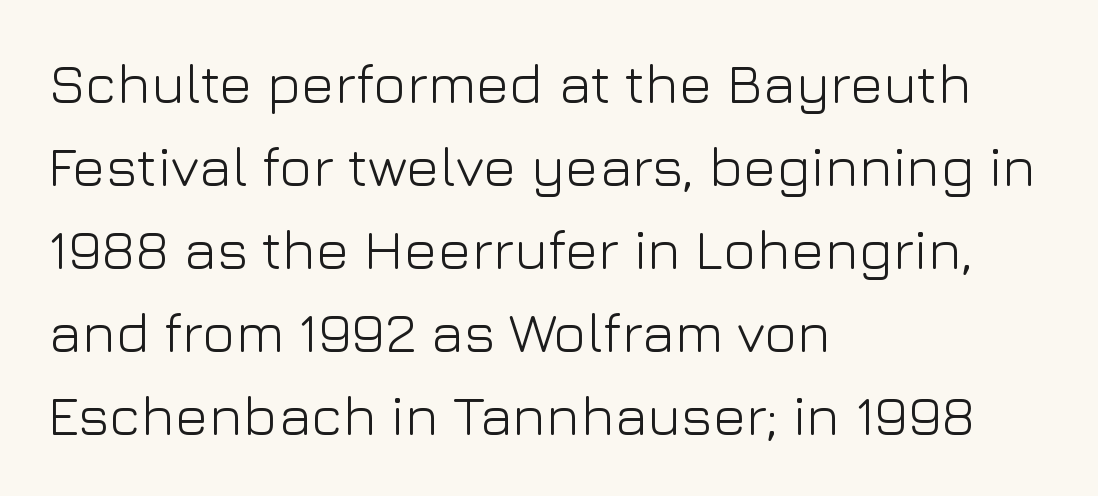
Q: Is the text bold? A: No.
Q: Is the text italic (slanted)? A: No, it is upright.
Q: Is the typeface a serif or a sans-serif typeface? A: Sans-serif.
Q: Is the text underlined? A: No.
Q: How is the paragraph aligned? A: Left-aligned.
Q: Is the spacing between letters normal or unusually wide? A: Normal.
Q: Is the spacing between lines tight, normal or loose? A: Normal.
Q: Width (condensed, normal, or wide)? A: Normal.
Q: Stroke contrast? A: Low.
Q: x-height? A: Medium.
Q: Monospaced? A: No.
